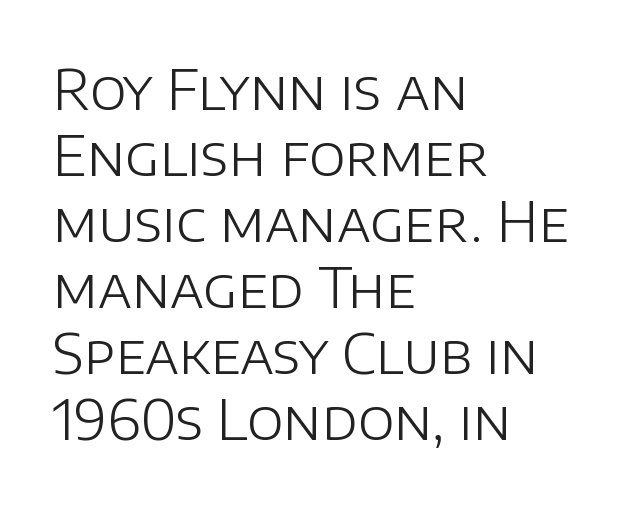
The image shows 55 px light sans-serif type, upright; set left-aligned, line spacing 1.2x, normal letter spacing, not underlined; low stroke contrast and a large x-height.
